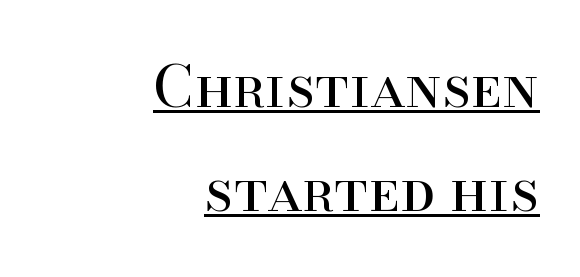
The image shows 58 px regular-weight serif type, upright; set right-aligned, line spacing 1.8x, normal letter spacing, underlined; high stroke contrast and a small x-height.
